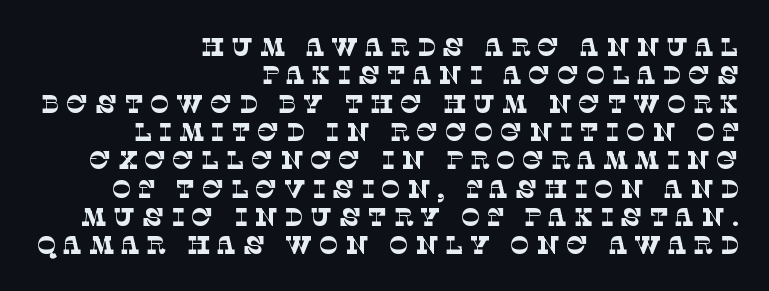
Q: Is the text bold? A: No.
Q: Is the text underlined? A: No.
Q: How is the paragraph aligned? A: Right-aligned.
Q: Is the spacing between letters normal or unusually wide? A: Unusually wide.
Q: Is the spacing between lines tight, normal or loose? A: Tight.
